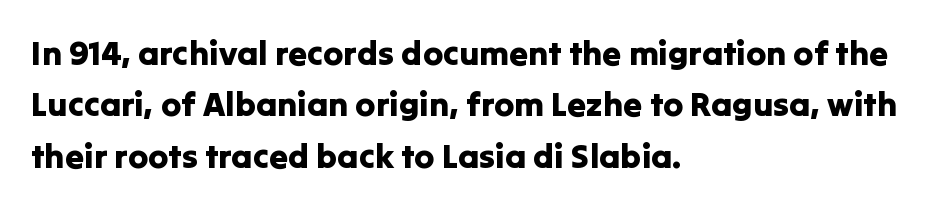
{"serif": "no", "italic": "no", "width": "normal", "stroke_contrast": "low", "x_height": "medium", "monospaced": "no", "underline": "no", "align": "left", "line_spacing": "normal", "line_spacing_ratio": 1.51, "letter_spacing": "normal", "letter_spacing_em": 0.0, "glyph_px": 34}
